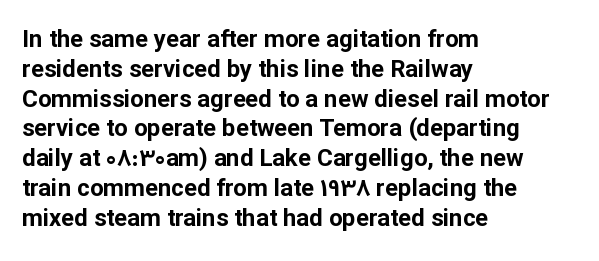
Q: Is the text bold? A: Yes.
Q: Is the text italic (slanted)? A: No, it is upright.
Q: Is the text underlined? A: No.
Q: How is the paragraph aligned? A: Left-aligned.
Q: Is the spacing between letters normal or unusually wide? A: Normal.
